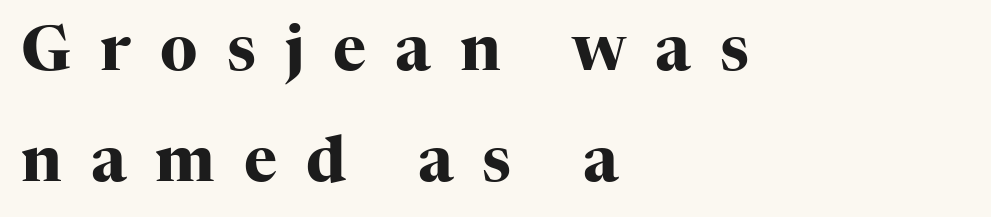
The image shows 63 px heavy serif type, upright; set left-aligned, line spacing 1.76x, unusually wide letter spacing (+0.46 em), not underlined; high stroke contrast and a medium x-height.
